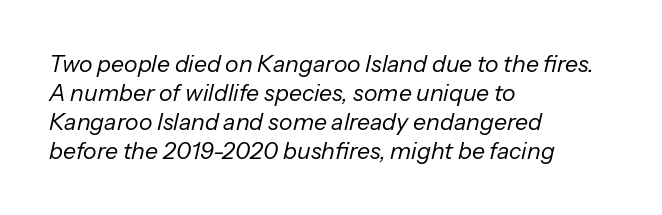
Underlining? Definitely not there. Quick note: italic. No extra tracking has been applied to these lines. The weight would be labelled regular, book, light, or lighter still. Layout note: lines flush left. Rows of type keep a routine distance in the vertical direction.
